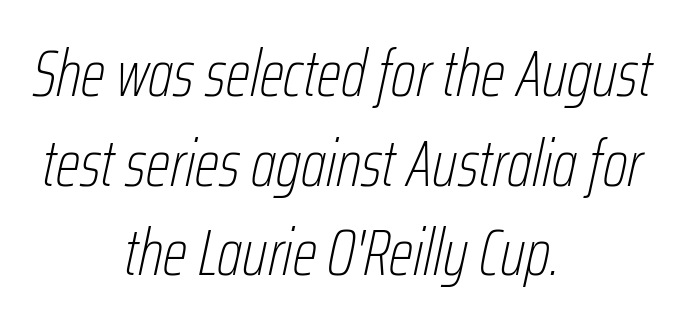
The image shows 65 px thin, condensed type, italic (leaning right); set centered, normal line spacing (1.38x), normal letter spacing, not underlined; low stroke contrast and a medium x-height.
